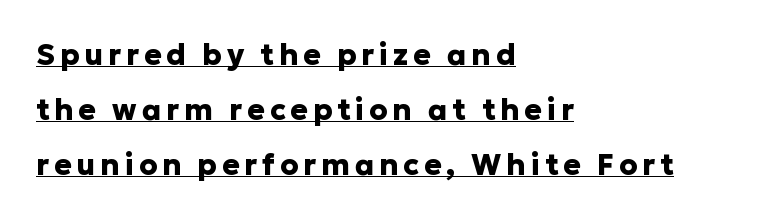
{"serif": "no", "italic": "no", "bold": "yes", "weight": "heavy", "width": "normal", "stroke_contrast": "low", "x_height": "medium", "monospaced": "no", "underline": "yes", "align": "left", "line_spacing_ratio": 1.89, "glyph_px": 29}
